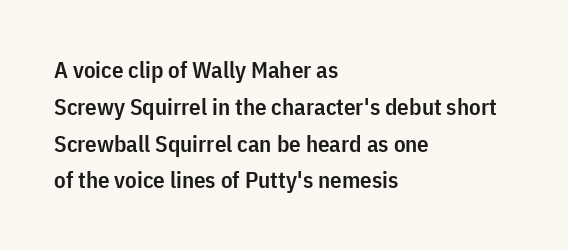
Q: Is the text bold? A: Semi-bold.
Q: Is the text italic (slanted)? A: No, it is upright.
Q: Is the text underlined? A: No.
Q: How is the paragraph aligned? A: Left-aligned.
Q: Is the spacing between letters normal or unusually wide? A: Normal.
Q: Is the spacing between lines tight, normal or loose? A: Normal.
